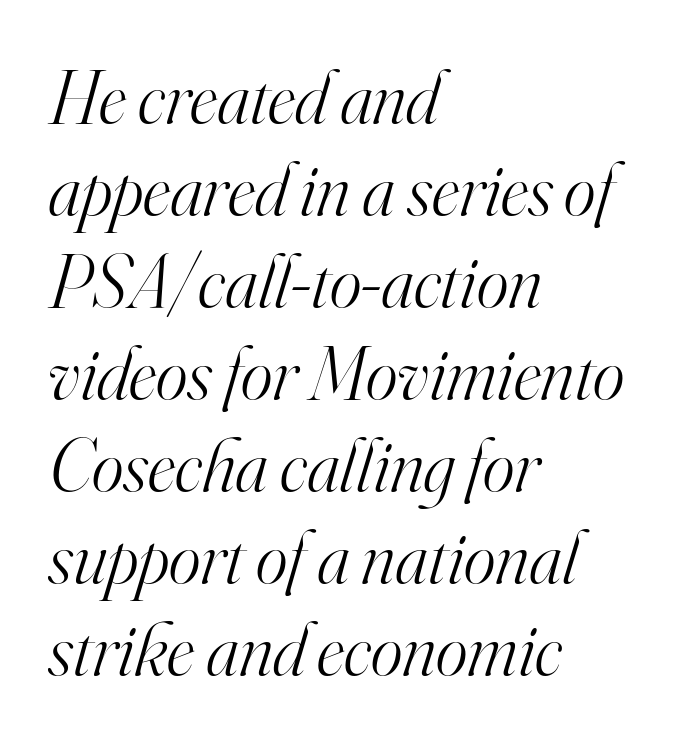
{"serif": "yes", "italic": "yes", "lean": "right", "slant_degrees": 16, "bold": "no", "weight": "light", "width": "normal", "stroke_contrast": "high", "x_height": "small", "monospaced": "no", "underline": "no", "align": "left", "line_spacing_ratio": 1.21, "letter_spacing": "normal", "letter_spacing_em": 0.0, "glyph_px": 76}
